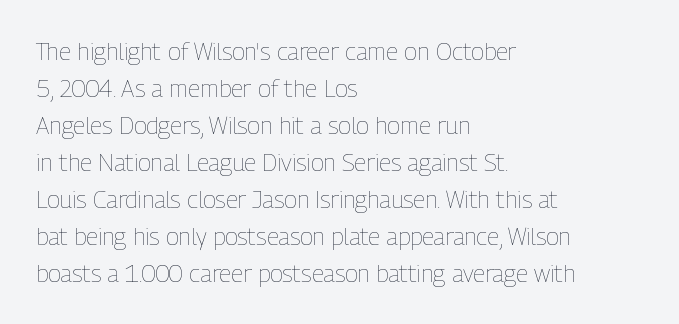
{"italic": "no", "bold": "no", "underline": "no", "align": "left", "line_spacing": "normal", "line_spacing_ratio": 1.54, "letter_spacing": "normal", "letter_spacing_em": 0.0, "glyph_px": 24}
